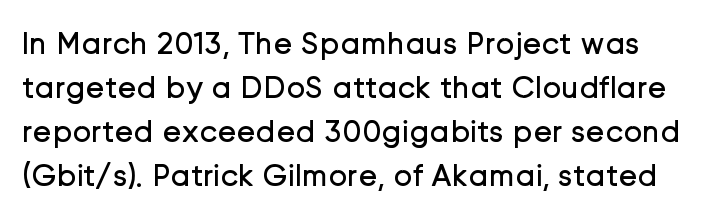
Observe the ordinary spacing: letters are neighbours, not strangers. The line-height multiplier appears to be the usual default. The font sits on the lighter half of the weight spectrum, regular included. Check where the strokes stop: nothing finishes them off — pure sans. Spacing verdict: proportional, widths tailored to each character.
